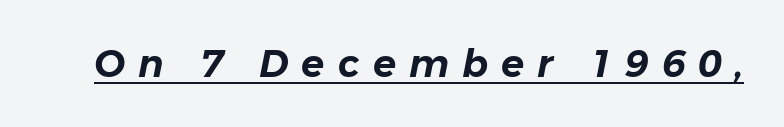
The words here are underlined. The rendering applies a slant to the glyphs. Students, note that the glyphs here are deliberately spaced far apart. Spacing verdict: proportional, widths tailored to each character.
